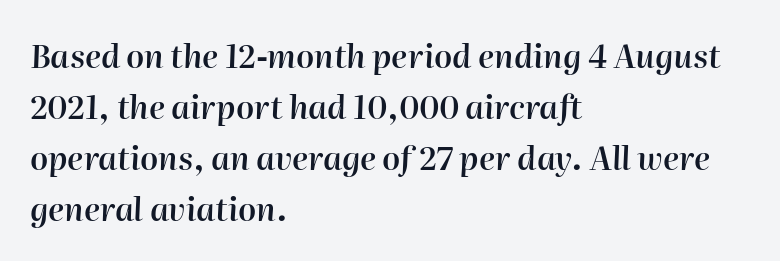
{"italic": "yes", "lean": "right", "slant_degrees": 2, "bold": "semi", "weight": "semibold", "width": "normal", "stroke_contrast": "high", "x_height": "medium", "monospaced": "no", "underline": "no", "align": "left", "line_spacing": "normal", "line_spacing_ratio": 1.59, "letter_spacing": "normal", "letter_spacing_em": 0.0, "glyph_px": 32}
